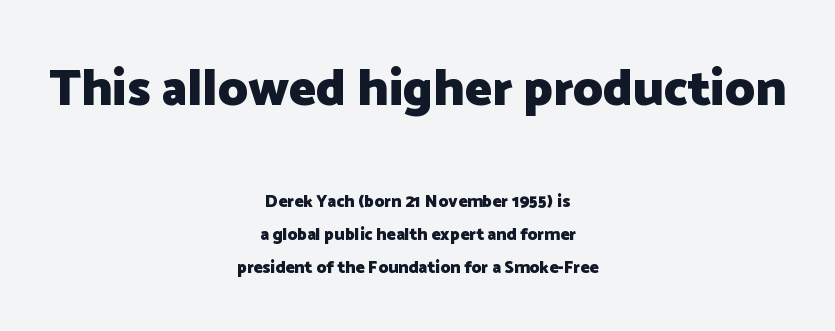
The image shows 51 px heavy sans-serif type, upright; set centered, loose line spacing (1.94x), normal letter spacing, not underlined; the first (top) block is 3.0x larger; low stroke contrast and a medium x-height.
